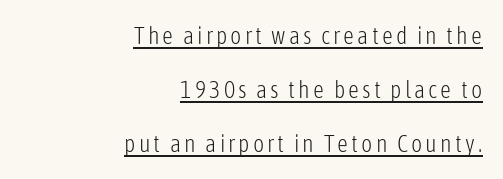
The image shows 24 px text type, upright; set right-aligned, loose line spacing (2.25x), underlined.
